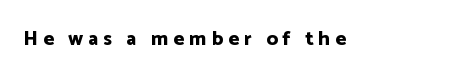
The image shows 20 px bold type, upright; set unusually wide letter spacing (+0.25 em), not underlined.
